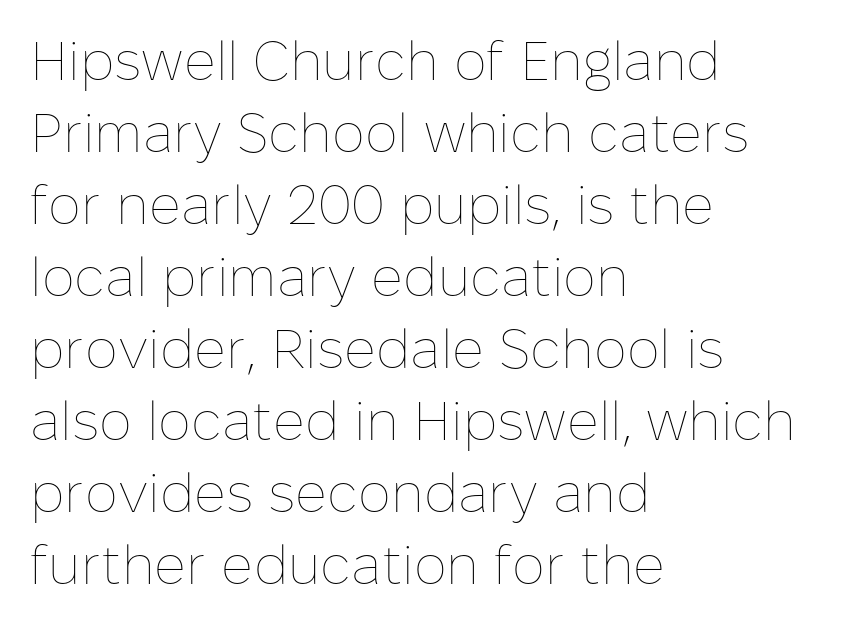
{"italic": "no", "bold": "no", "weight": "thin", "width": "normal", "stroke_contrast": "low", "x_height": "medium", "monospaced": "no", "underline": "no", "align": "left", "line_spacing": "normal", "line_spacing_ratio": 1.31, "letter_spacing": "normal", "letter_spacing_em": 0.0, "glyph_px": 55}
